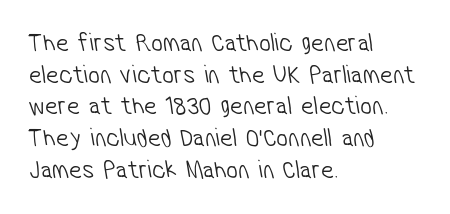
Q: Is the text bold? A: No.
Q: Is the text underlined? A: No.
Q: How is the paragraph aligned? A: Left-aligned.
Q: Is the spacing between letters normal or unusually wide? A: Normal.
